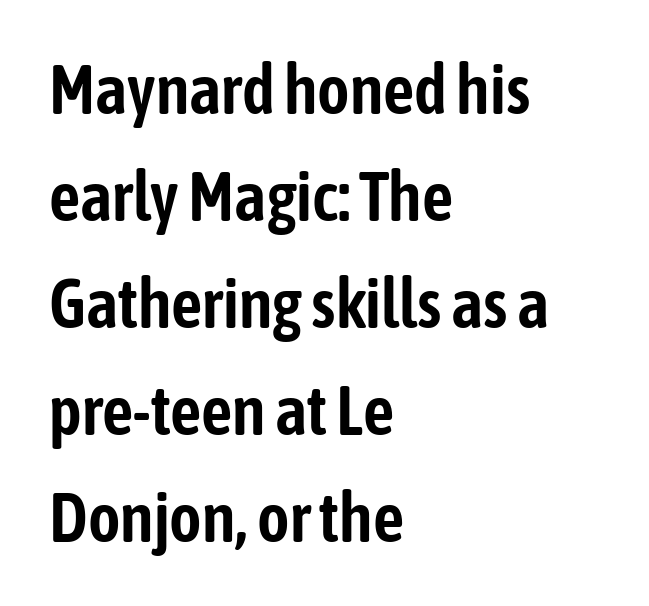
Q: Is the text italic (slanted)? A: No, it is upright.
Q: Is the typeface a serif or a sans-serif typeface? A: Sans-serif.
Q: Is the text underlined? A: No.
Q: How is the paragraph aligned? A: Left-aligned.
Q: Is the spacing between letters normal or unusually wide? A: Normal.
Q: Is the spacing between lines tight, normal or loose? A: Normal.
Q: Width (condensed, normal, or wide)? A: Condensed.
Q: Stroke contrast? A: Low.
Q: x-height? A: Medium.
Q: Monospaced? A: No.
